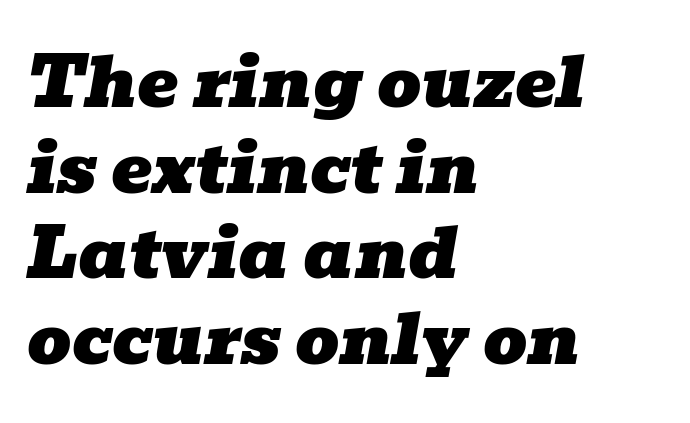
The image shows 69 px wide serif type, italic (leaning right); set left-aligned, line spacing 1.24x, normal letter spacing, not underlined; low stroke contrast and a medium x-height.
